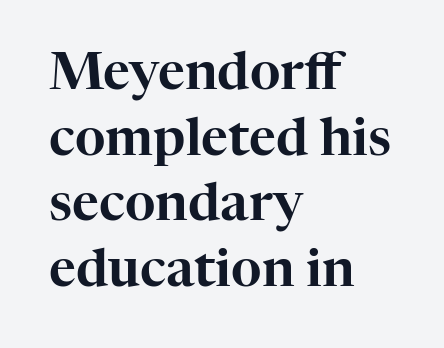
Casual observation: everything's shoved over to the left. Varying glyph widths throughout — classic text-font behaviour. Inter-character spacing is left at the font's built-in metrics. A bare baseline throughout the passage.
